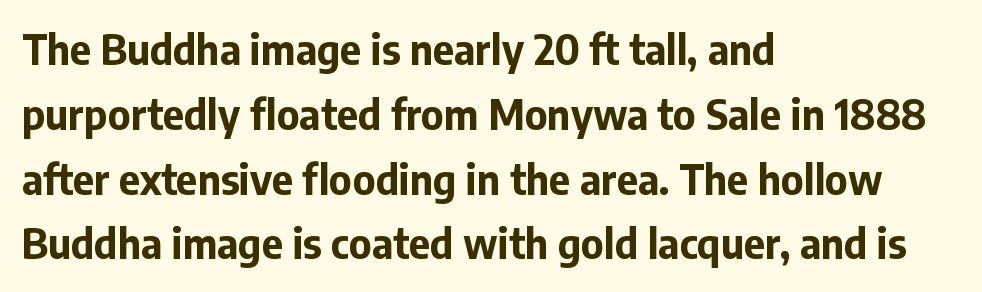
The image shows 41 px bold sans-serif type, upright; set left-aligned, normal line spacing (1.58x), normal letter spacing, not underlined; low stroke contrast and a medium x-height.
